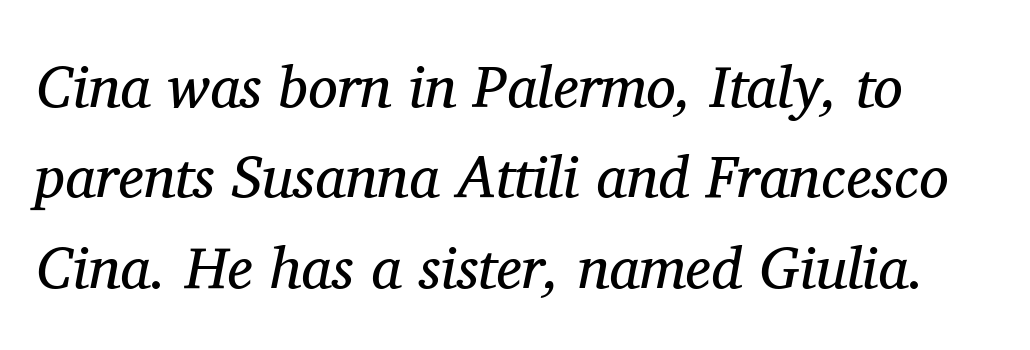
Q: Is the text bold? A: No.
Q: Is the text italic (slanted)? A: Yes, it leans right by about 11 degrees.
Q: Is the typeface a serif or a sans-serif typeface? A: Serif.
Q: Is the text underlined? A: No.
Q: Is the spacing between letters normal or unusually wide? A: Normal.
Q: Is the spacing between lines tight, normal or loose? A: Normal.
Q: Width (condensed, normal, or wide)? A: Normal.
Q: Stroke contrast? A: Medium.
Q: x-height? A: Medium.
Q: Monospaced? A: No.
